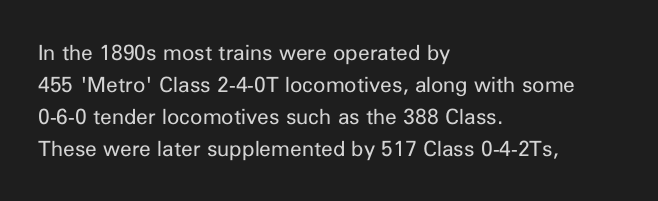
{"italic": "no", "bold": "no", "underline": "no", "align": "left", "line_spacing": "normal", "line_spacing_ratio": 1.53, "letter_spacing": "normal", "letter_spacing_em": 0.0, "glyph_px": 21}
